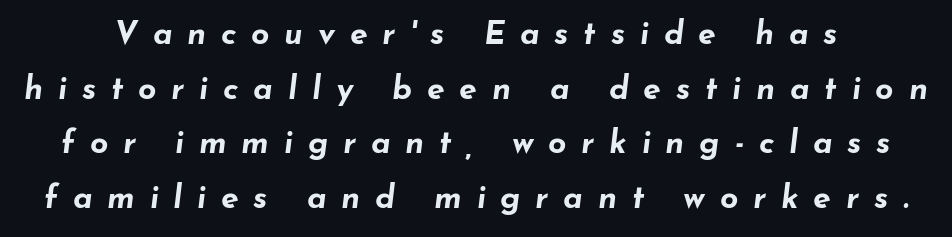
Q: Is the text bold? A: Yes.
Q: Is the text italic (slanted)? A: Yes, it leans right by about 7 degrees.
Q: Is the text underlined? A: No.
Q: Is the spacing between letters normal or unusually wide? A: Unusually wide.
Q: Width (condensed, normal, or wide)? A: Wide.
Q: Stroke contrast? A: Low.
Q: x-height? A: Small.
Q: Monospaced? A: No.
